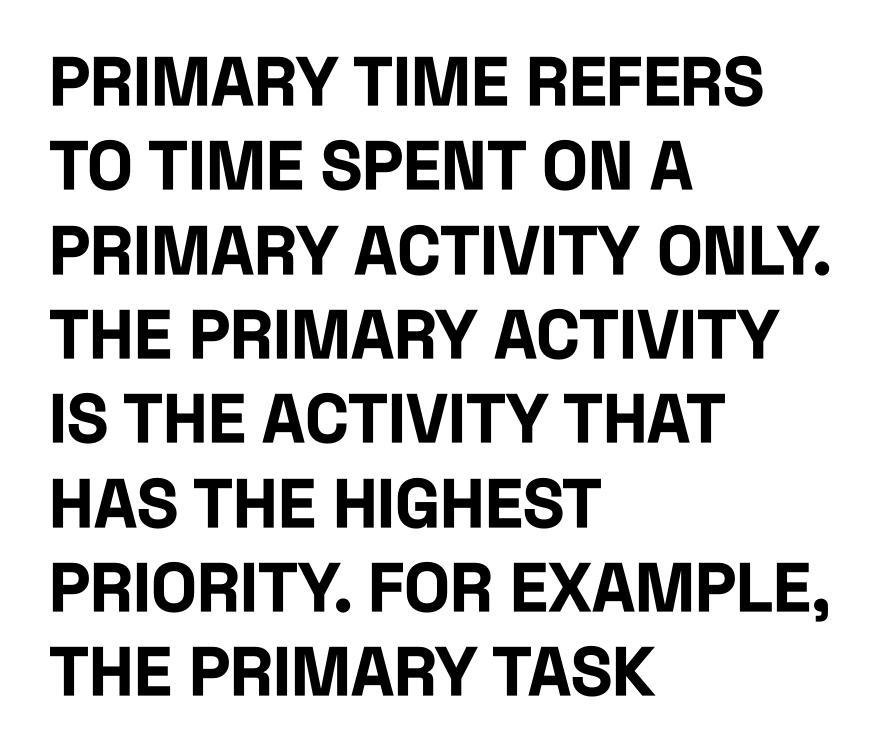
{"serif": "no", "italic": "no", "bold": "yes", "weight": "bold", "width": "condensed", "stroke_contrast": "low", "x_height": "large", "monospaced": "no", "underline": "no", "align": "left", "line_spacing_ratio": 1.24, "letter_spacing": "normal", "letter_spacing_em": 0.0, "glyph_px": 68}
